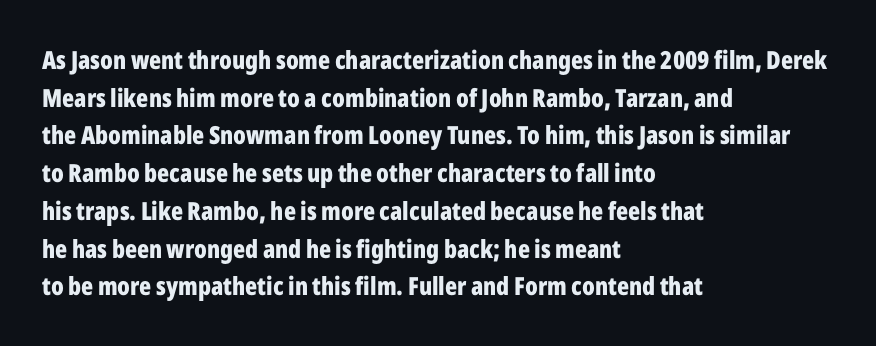
Q: Is the text bold? A: Yes.
Q: Is the text italic (slanted)? A: No, it is upright.
Q: Is the text underlined? A: No.
Q: How is the paragraph aligned? A: Left-aligned.
Q: Is the spacing between letters normal or unusually wide? A: Normal.
Q: Is the spacing between lines tight, normal or loose? A: Normal.
